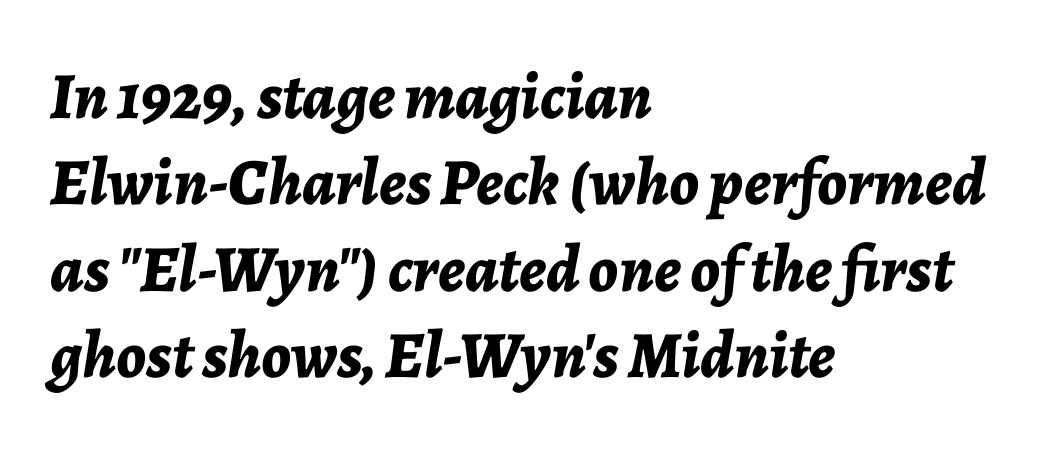
{"italic": "yes", "lean": "right", "slant_degrees": 7, "bold": "yes", "weight": "bold", "width": "normal", "stroke_contrast": "low", "x_height": "medium", "monospaced": "no", "underline": "no", "align": "left", "line_spacing": "normal", "line_spacing_ratio": 1.31, "letter_spacing": "normal", "letter_spacing_em": 0.0, "glyph_px": 66}
